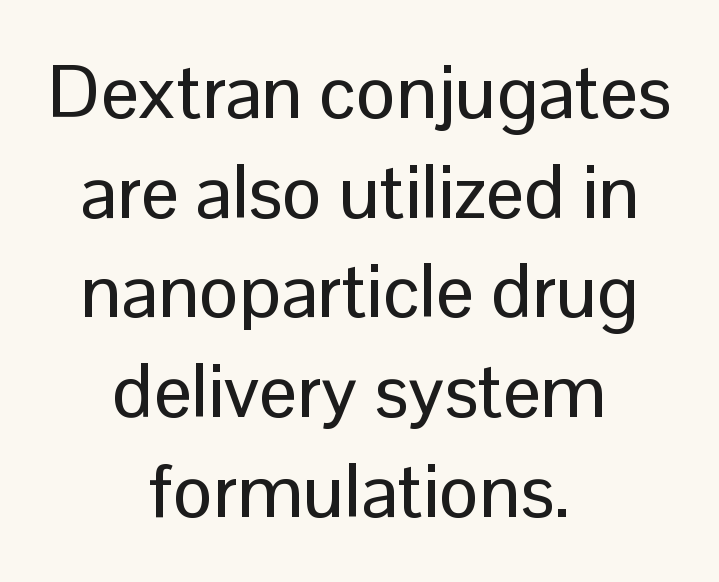
Q: Is the text italic (slanted)? A: No, it is upright.
Q: Is the typeface a serif or a sans-serif typeface? A: Sans-serif.
Q: Is the text underlined? A: No.
Q: How is the paragraph aligned? A: Centered.
Q: Is the spacing between letters normal or unusually wide? A: Normal.
Q: Is the spacing between lines tight, normal or loose? A: Normal.
Q: Width (condensed, normal, or wide)? A: Normal.
Q: Stroke contrast? A: Low.
Q: x-height? A: Medium.
Q: Monospaced? A: No.
